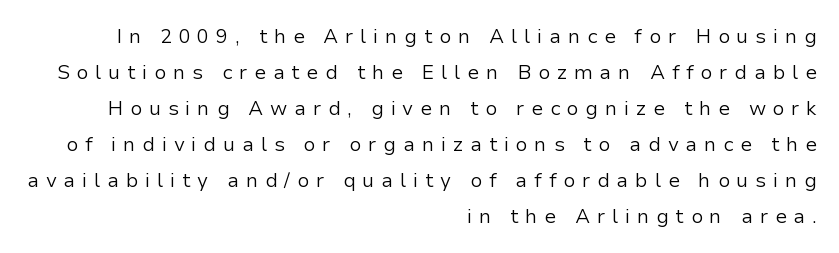
Q: Is the text bold? A: No.
Q: Is the text italic (slanted)? A: No, it is upright.
Q: Is the text underlined? A: No.
Q: How is the paragraph aligned? A: Right-aligned.
Q: Is the spacing between letters normal or unusually wide? A: Unusually wide.
